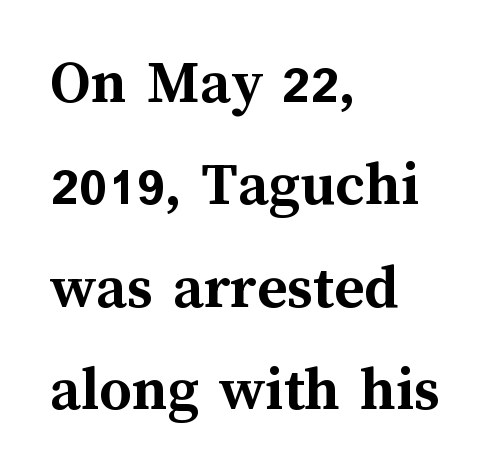
The image shows 64 px semibold type, upright; set left-aligned, normal line spacing (1.6x), normal letter spacing, not underlined; medium stroke contrast and a medium x-height.
